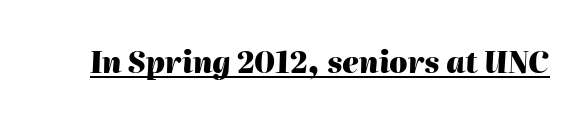
Q: Is the text bold? A: Yes.
Q: Is the text italic (slanted)? A: Yes, it leans right by about 2 degrees.
Q: Is the text underlined? A: Yes.
Q: Is the spacing between letters normal or unusually wide? A: Normal.
Q: Width (condensed, normal, or wide)? A: Normal.
Q: Stroke contrast? A: High.
Q: x-height? A: Medium.
Q: Monospaced? A: No.
